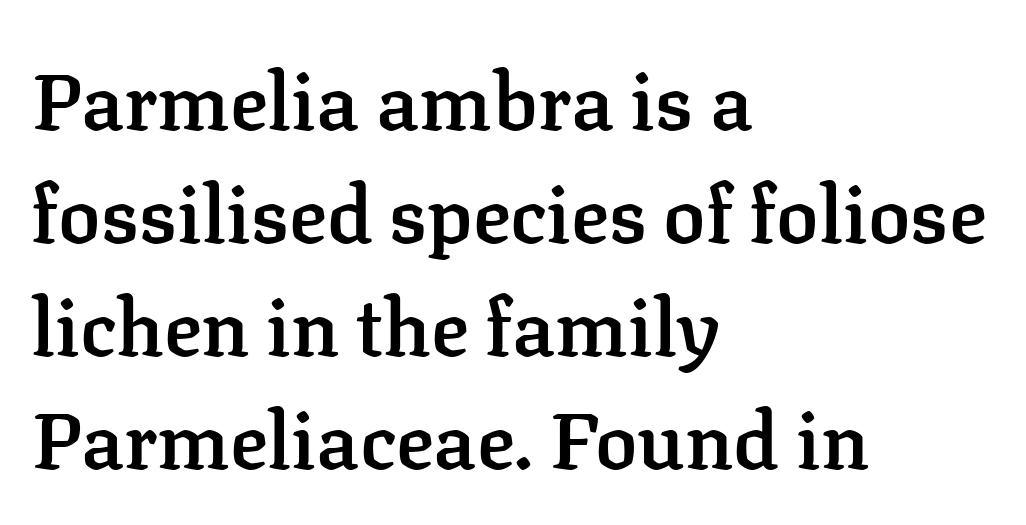
The image shows 79 px semibold serif type, upright; set left-aligned, normal line spacing (1.43x), normal letter spacing, not underlined; low stroke contrast and a medium x-height.
